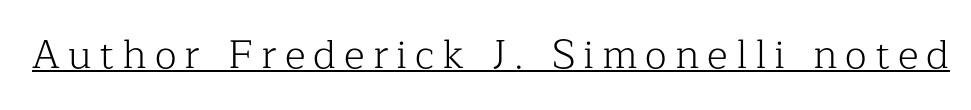
Q: Is the text bold? A: No.
Q: Is the text italic (slanted)? A: No, it is upright.
Q: Is the typeface a serif or a sans-serif typeface? A: Serif.
Q: Is the text underlined? A: Yes.
Q: Is the spacing between letters normal or unusually wide? A: Unusually wide.
Q: Width (condensed, normal, or wide)? A: Normal.
Q: Stroke contrast? A: Low.
Q: x-height? A: Medium.
Q: Monospaced? A: No.
